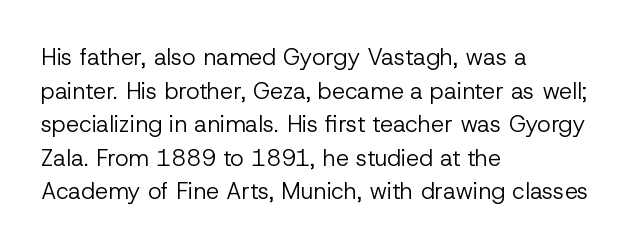
What stands out about the letter spacing? Nothing — it is the standard amount. Type without underlining. You can tell it's not italic because the verticals are truly vertical. Is there much room between lines? A standard amount, neither cramped nor airy.
